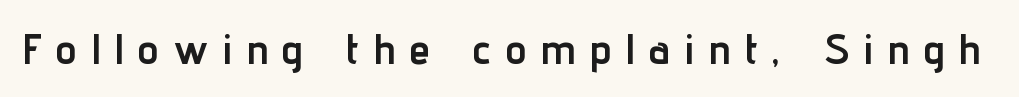
Each letter keeps its own natural width here, so spacing adapts to shape. Weight: bold. To sum up the face: it is a sans, with no serifs. Someone cranked the tracking dial way up on this one. Posture: straight, roman, zero tilt. Check the space under the baseline: it is left empty.
